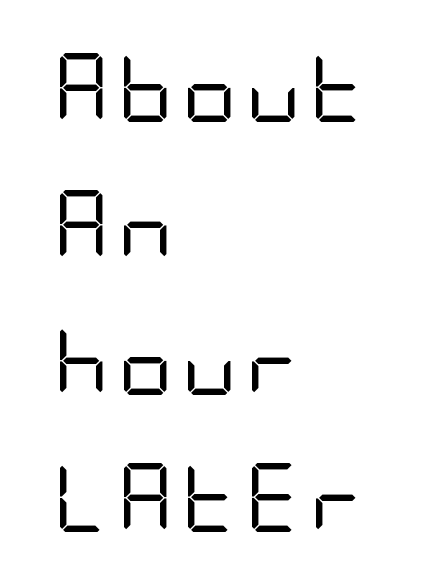
Q: Is the text bold? A: No.
Q: Is the text italic (slanted)? A: No, it is upright.
Q: Is the typeface a serif or a sans-serif typeface? A: Sans-serif.
Q: Is the text underlined? A: No.
Q: How is the paragraph aligned? A: Left-aligned.
Q: Is the spacing between lines tight, normal or loose? A: Loose.
Q: Width (condensed, normal, or wide)? A: Condensed.
Q: Stroke contrast? A: Low.
Q: x-height? A: Large.
